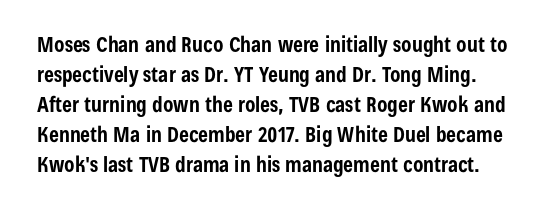
{"italic": "no", "bold": "yes", "underline": "no", "line_spacing": "normal", "line_spacing_ratio": 1.43, "letter_spacing": "normal", "letter_spacing_em": 0.0, "glyph_px": 21}
